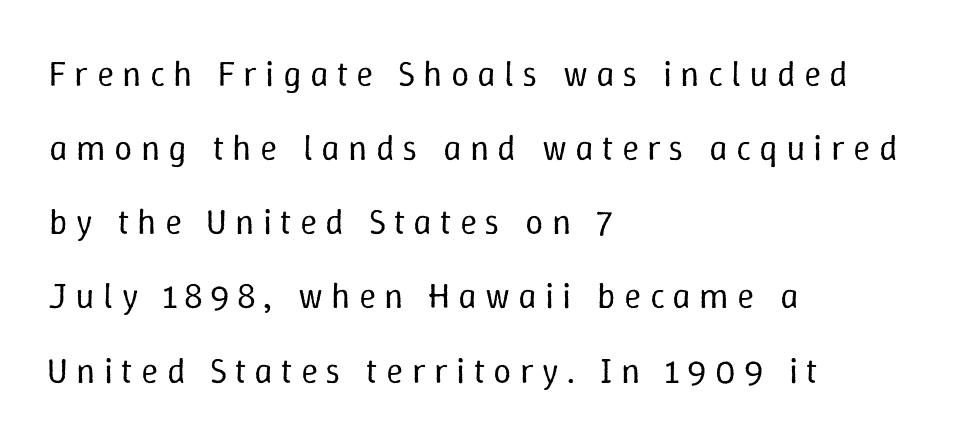
Whoever set this chose breathing room over compactness in the vertical rhythm. Unbolded letterforms with no extra heft. Descenders hang freely into open space. Vertical strokes here are truly vertical.
